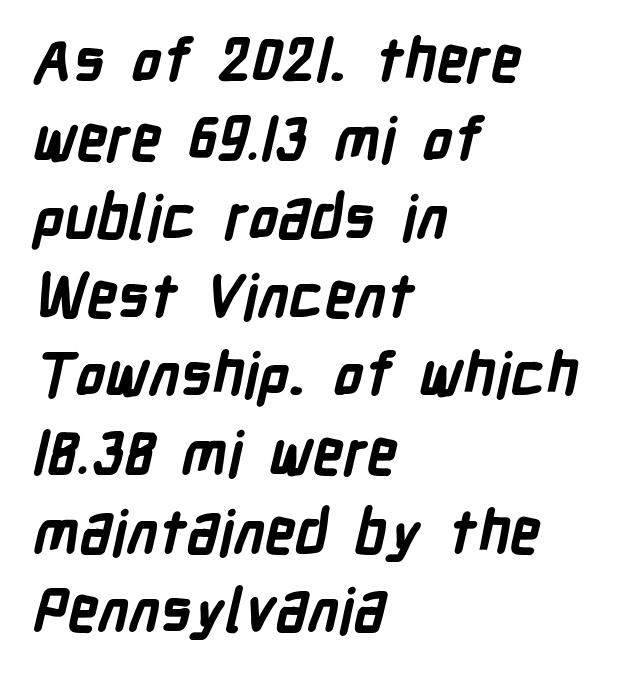
Notice how the passage keeps a crisp vertical edge on the left only. A typesetter would label this face a sans. Tracking value appears to be zero — textbook default spacing. The rendering uses a moderate line-height, typical for paragraphs.
